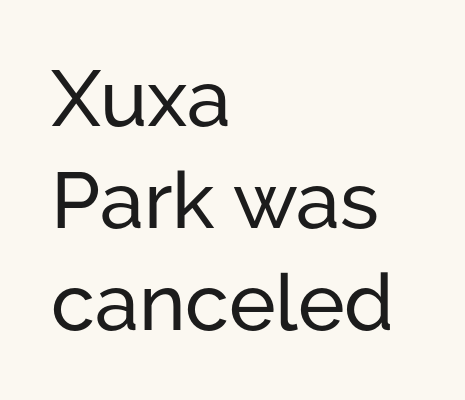
{"serif": "no", "italic": "no", "width": "normal", "stroke_contrast": "low", "x_height": "medium", "monospaced": "no", "underline": "no", "align": "left", "line_spacing": "normal", "line_spacing_ratio": 1.29, "letter_spacing": "normal", "letter_spacing_em": 0.0, "glyph_px": 79}
